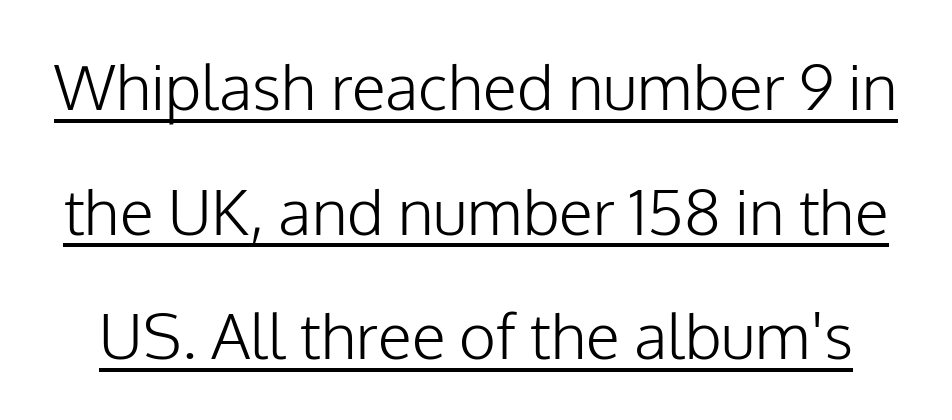
The image shows 63 px light sans-serif type, upright; set loose line spacing (1.98x), normal letter spacing, underlined; low stroke contrast and a medium x-height.
